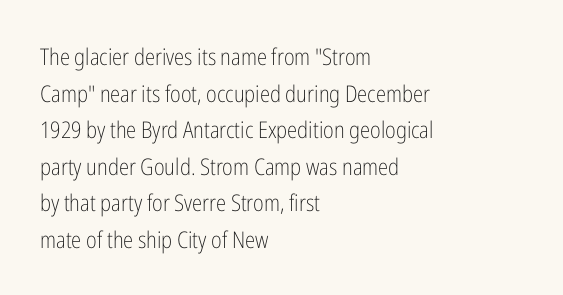
The image shows 23 px text type, upright; set left-aligned, normal line spacing (1.59x), normal letter spacing, not underlined.
